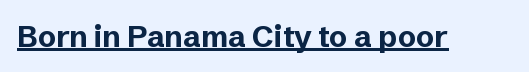
Q: Is the text bold? A: Yes.
Q: Is the text italic (slanted)? A: No, it is upright.
Q: Is the typeface a serif or a sans-serif typeface? A: Sans-serif.
Q: Is the text underlined? A: Yes.
Q: Is the spacing between letters normal or unusually wide? A: Normal.
Q: Width (condensed, normal, or wide)? A: Normal.
Q: Stroke contrast? A: Low.
Q: x-height? A: Medium.
Q: Monospaced? A: No.
